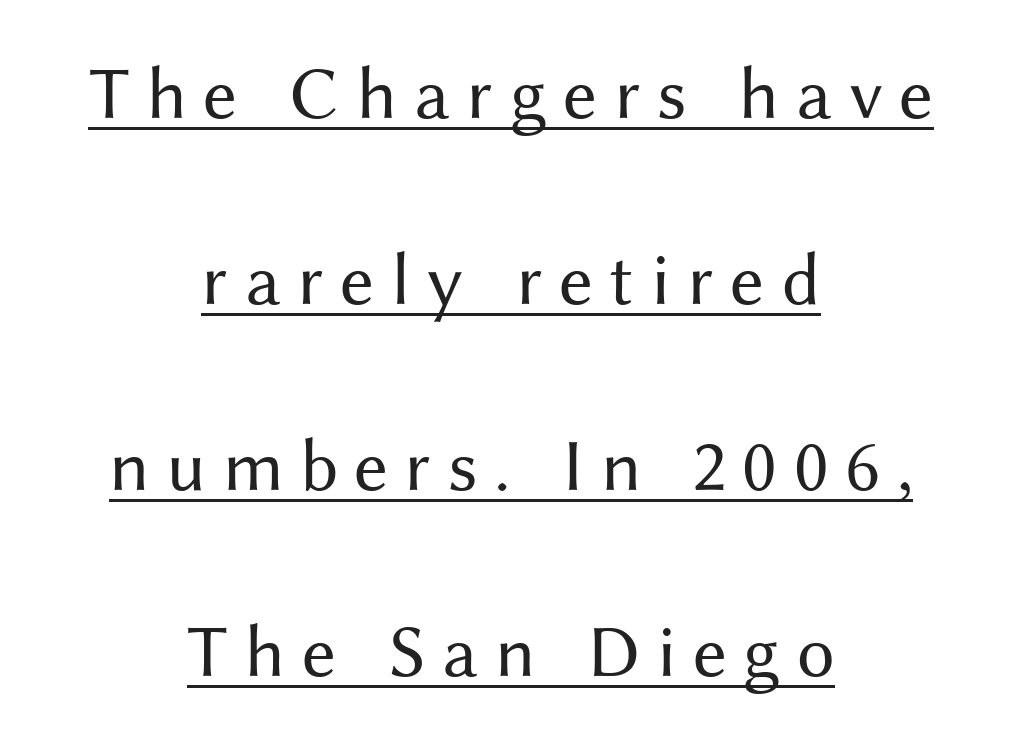
{"serif": "no", "italic": "no", "bold": "no", "weight": "regular", "width": "normal", "stroke_contrast": "medium", "x_height": "medium", "monospaced": "no", "underline": "yes", "align": "center", "line_spacing": "loose", "line_spacing_ratio": 2.48, "letter_spacing": "wide", "letter_spacing_em": 0.22, "glyph_px": 75}
